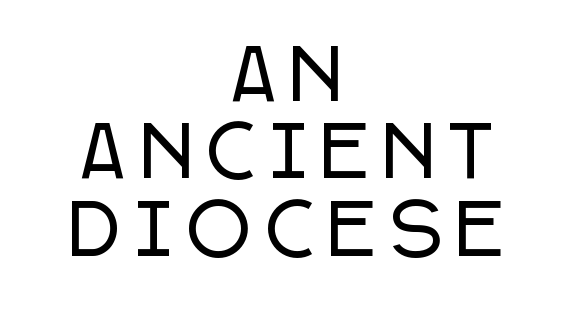
The image shows 69 px condensed sans-serif type, upright; set centered, tight line spacing (1.12x), unusually wide letter spacing (+0.22 em), not underlined; low stroke contrast and a large x-height.
